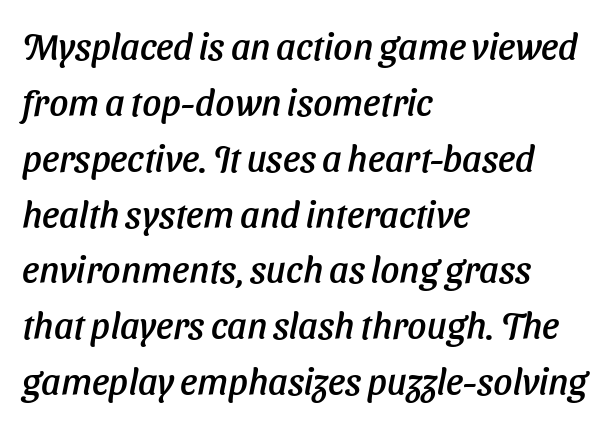
Line starts are locked; line ends wander. Compared with typical paragraphs, the rows here are spaced about the same. The face used here has a pronounced slope to its letters. The line texture is even and compact thanks to regular tracking.
